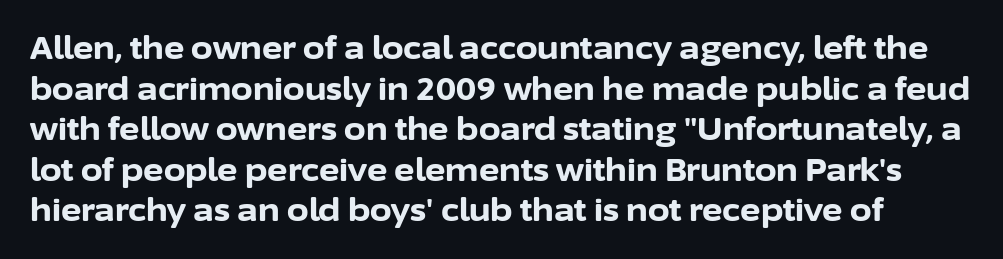
The image shows 31 px bold sans-serif type, upright; set normal line spacing (1.31x), normal letter spacing, not underlined; low stroke contrast and a medium x-height.
